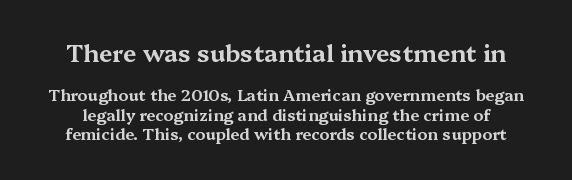
You can tell it's not italic because the verticals are truly vertical. The initial chunk of copy outweighs the following chunk in type size. Compared with typical body copy, the letter spacing here is the same. Bare-footed words on every line.
